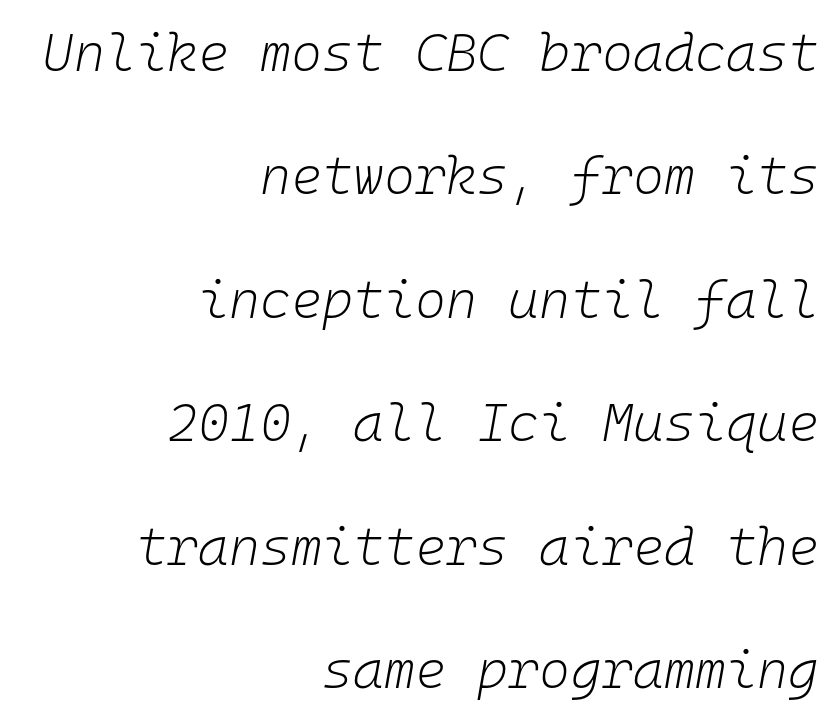
Q: Is the text bold? A: No.
Q: Is the text italic (slanted)? A: Yes, it leans right by about 10 degrees.
Q: Is the text underlined? A: No.
Q: How is the paragraph aligned? A: Right-aligned.
Q: Is the spacing between letters normal or unusually wide? A: Normal.
Q: Is the spacing between lines tight, normal or loose? A: Loose.
Q: Width (condensed, normal, or wide)? A: Normal.
Q: Stroke contrast? A: Low.
Q: x-height? A: Medium.
Q: Monospaced? A: Yes.
